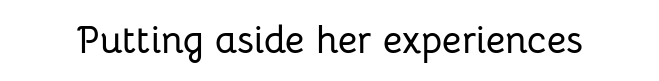
{"serif": "no", "italic": "no", "width": "normal", "stroke_contrast": "low", "x_height": "medium", "monospaced": "no", "underline": "no", "letter_spacing": "normal", "letter_spacing_em": 0.0, "glyph_px": 38}
